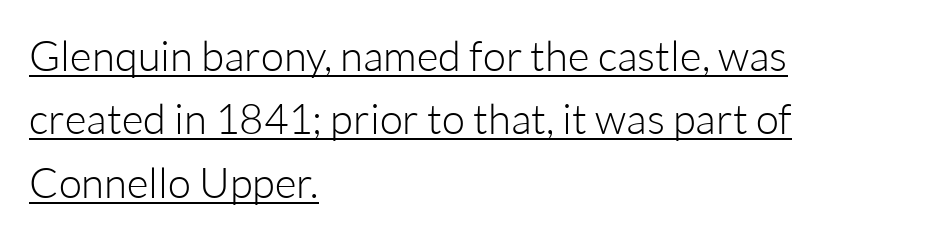
What's the leading like? Ordinary, nothing unusual. The face looks like a standard text weight, possibly lighter. All the whitespace from short lines collects on the right. This rendering leaves character spacing at its baseline value. The font's upright variant was chosen for this text. Proportional: the letters do not fall into vertical columns.
